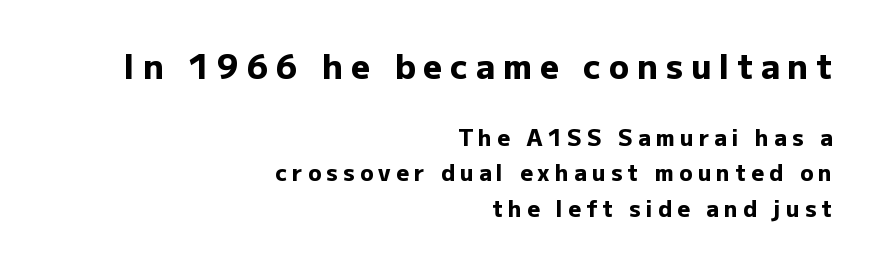
The image shows 33 px heavy sans-serif type, upright; set right-aligned, normal line spacing (1.62x), unusually wide letter spacing (+0.24 em), not underlined; the first (top) block is 1.5x larger; low stroke contrast and a medium x-height.
